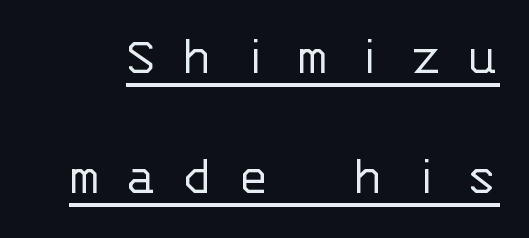
Q: Is the text bold? A: No.
Q: Is the text italic (slanted)? A: No, it is upright.
Q: Is the typeface a serif or a sans-serif typeface? A: Sans-serif.
Q: Is the text underlined? A: Yes.
Q: Is the spacing between letters normal or unusually wide? A: Unusually wide.
Q: Is the spacing between lines tight, normal or loose? A: Loose.
Q: Width (condensed, normal, or wide)? A: Normal.
Q: Stroke contrast? A: Low.
Q: x-height? A: Large.
Q: Monospaced? A: Yes.
